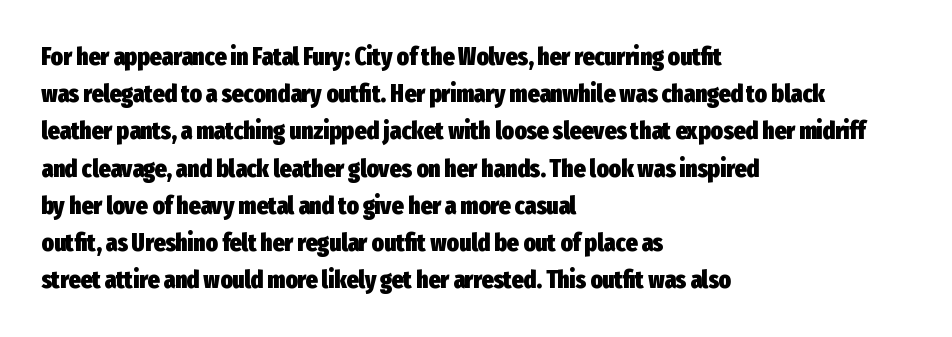
Italic: no, the glyphs are upright roman. Weight: bold. A typesetter would call this zero additional tracking. Does the copy run flush right? No — it runs flush left. In terms of leading, this rendering sits right in the middle. Quick note: underline off.
